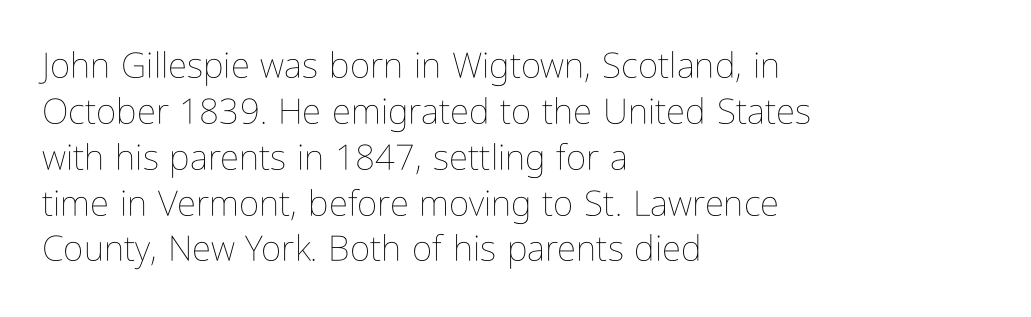
Q: Is the text bold? A: No.
Q: Is the text italic (slanted)? A: No, it is upright.
Q: Is the text underlined? A: No.
Q: How is the paragraph aligned? A: Left-aligned.
Q: Is the spacing between letters normal or unusually wide? A: Normal.
Q: Is the spacing between lines tight, normal or loose? A: Normal.
Q: Width (condensed, normal, or wide)? A: Condensed.
Q: Stroke contrast? A: Low.
Q: x-height? A: Medium.
Q: Monospaced? A: No.
